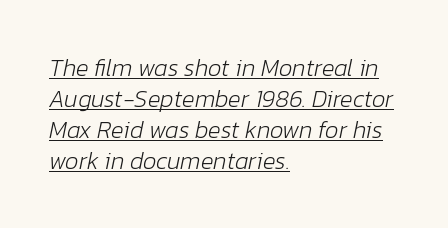
Baseline-to-baseline distance is the conventional proportion of letter height. The font is comparable to plain body text, perhaps lighter. These lines were composed using italics. The rendered words wear a rule along their underside.
